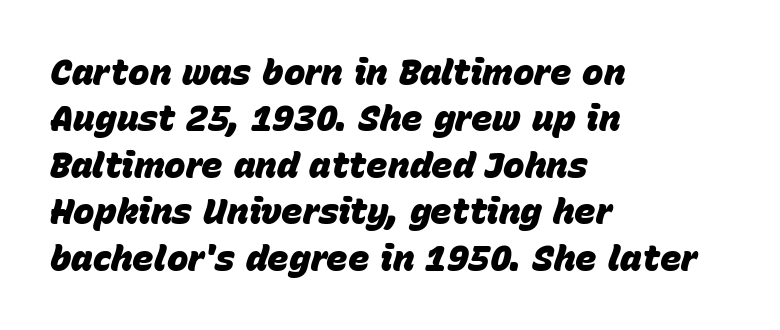
The image shows 36 px heavy type, italic (leaning right); set left-aligned, normal line spacing (1.29x), normal letter spacing, not underlined; low stroke contrast and a large x-height.
